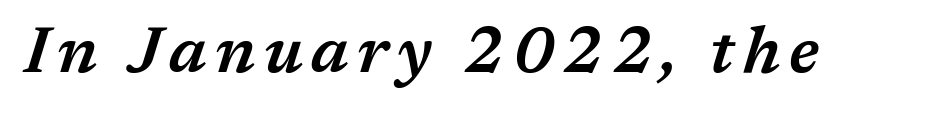
Q: Is the text bold? A: Semi-bold.
Q: Is the text italic (slanted)? A: Yes, it leans right by about 17 degrees.
Q: Is the text underlined? A: No.
Q: Width (condensed, normal, or wide)? A: Normal.
Q: Stroke contrast? A: Medium.
Q: x-height? A: Medium.
Q: Monospaced? A: No.
